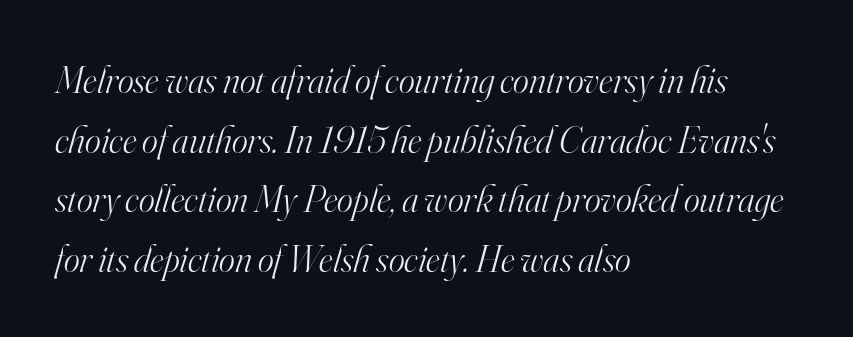
Q: Is the text bold? A: No.
Q: Is the text italic (slanted)? A: Yes, it leans right by about 16 degrees.
Q: Is the typeface a serif or a sans-serif typeface? A: Serif.
Q: Is the text underlined? A: No.
Q: How is the paragraph aligned? A: Left-aligned.
Q: Is the spacing between letters normal or unusually wide? A: Normal.
Q: Is the spacing between lines tight, normal or loose? A: Normal.
Q: Width (condensed, normal, or wide)? A: Normal.
Q: Stroke contrast? A: High.
Q: x-height? A: Small.
Q: Monospaced? A: No.
